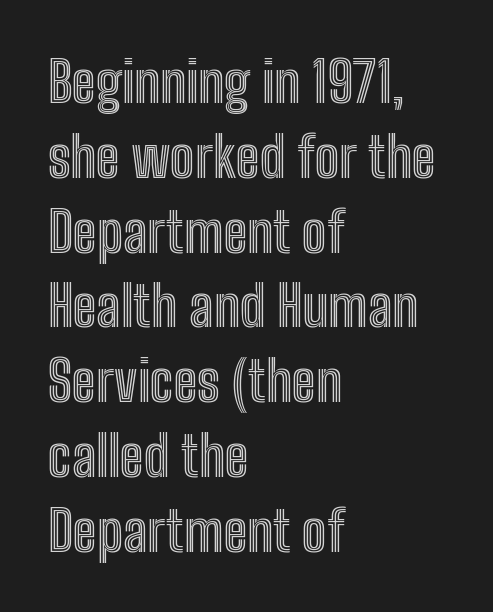
Q: Is the text italic (slanted)? A: No, it is upright.
Q: Is the text underlined? A: No.
Q: How is the paragraph aligned? A: Left-aligned.
Q: Is the spacing between letters normal or unusually wide? A: Normal.
Q: Is the spacing between lines tight, normal or loose? A: Normal.
Q: Width (condensed, normal, or wide)? A: Condensed.
Q: x-height? A: Medium.
Q: Monospaced? A: No.
